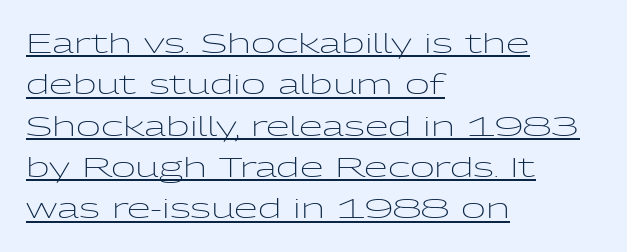
{"italic": "no", "bold": "no", "underline": "yes", "align": "left", "line_spacing": "normal", "line_spacing_ratio": 1.53, "letter_spacing": "normal", "letter_spacing_em": 0.0, "glyph_px": 27}
